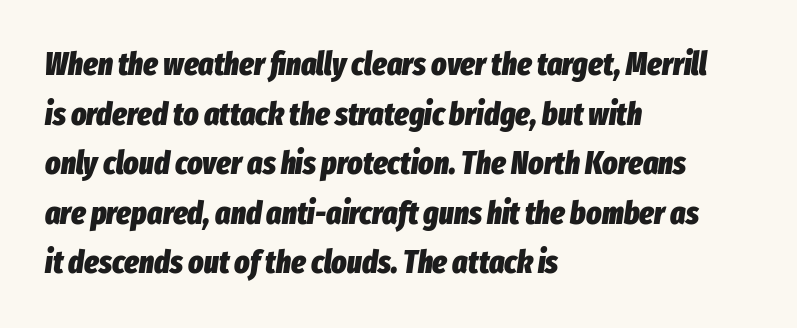
The image shows 32 px heavy, condensed type, italic (leaning right); set left-aligned, normal line spacing (1.55x), normal letter spacing, not underlined; low stroke contrast and a medium x-height.
